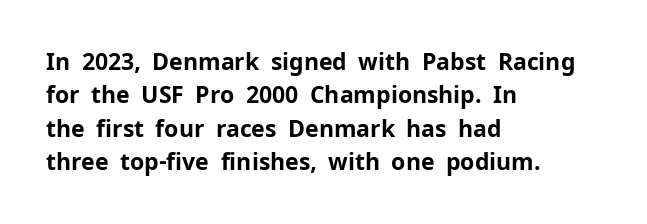
Every letter is thick-stroked: bold, no question. The space directly below the letters is spotless. How would I describe the line gaps? Plain and ordinary. A classic flush-left, rag-right setting is used for this passage. The specimen reads as upright at a glance.
